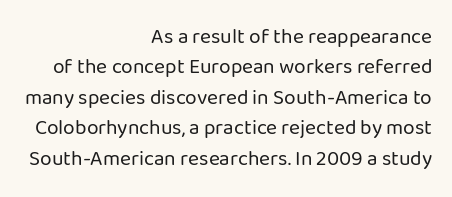
This sample uses an upright cut, with every glyph sitting square on the baseline. Vertically, the passage feels balanced, rows spaced as you'd expect. Nothing heavy about these letters — not bold at all. The area under the type is left untouched. The type is set solid horizontally, with unmodified tracking.
